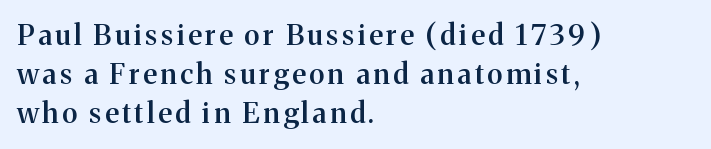
{"serif": "yes", "italic": "no", "bold": "semi", "weight": "semibold", "width": "normal", "stroke_contrast": "medium", "x_height": "medium", "monospaced": "no", "underline": "no", "align": "left", "line_spacing": "normal", "line_spacing_ratio": 1.4, "glyph_px": 28}
